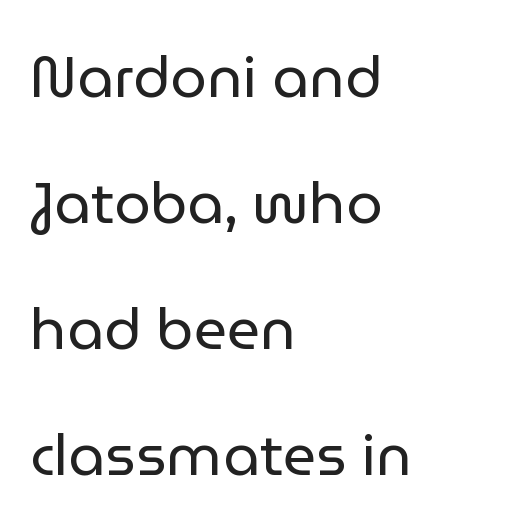
{"serif": "no", "italic": "no", "bold": "no", "weight": "regular", "width": "normal", "stroke_contrast": "low", "x_height": "medium", "monospaced": "no", "underline": "no", "align": "left", "line_spacing": "loose", "line_spacing_ratio": 2.17, "letter_spacing": "normal", "letter_spacing_em": 0.0, "glyph_px": 58}
